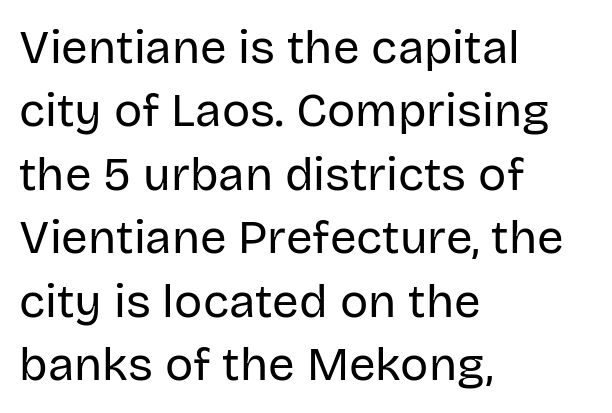
{"serif": "no", "italic": "no", "bold": "no", "weight": "regular", "width": "normal", "stroke_contrast": "low", "x_height": "large", "monospaced": "no", "underline": "no", "align": "left", "line_spacing": "normal", "line_spacing_ratio": 1.35, "letter_spacing": "normal", "letter_spacing_em": 0.0, "glyph_px": 47}
